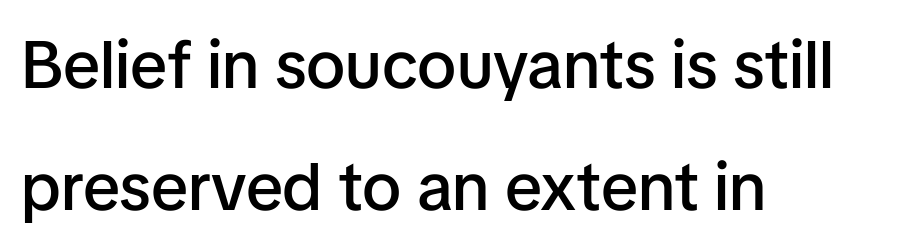
{"serif": "no", "italic": "no", "bold": "semi", "weight": "semibold", "width": "normal", "stroke_contrast": "low", "x_height": "medium", "monospaced": "no", "underline": "no", "align": "left", "line_spacing_ratio": 1.82, "letter_spacing": "normal", "letter_spacing_em": 0.0, "glyph_px": 67}
